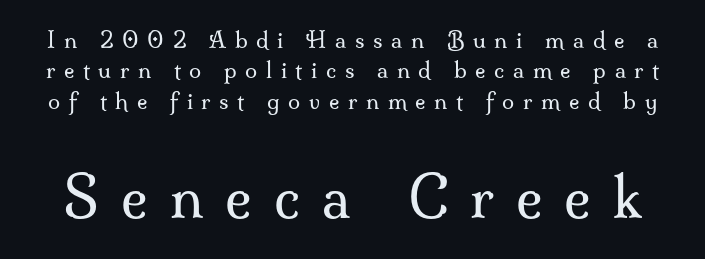
The image shows 56 px regular-weight serif type, upright; set normal line spacing (1.38x), unusually wide letter spacing (+0.39 em), not underlined; the second (bottom) block is 2.55x larger; medium stroke contrast and a small x-height.
